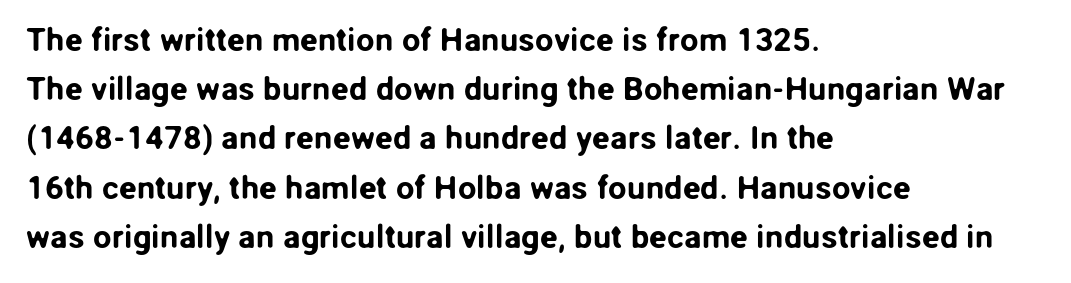
The image shows 33 px sans-serif type, upright; set left-aligned, normal line spacing (1.49x), normal letter spacing, not underlined; low stroke contrast and a medium x-height.
